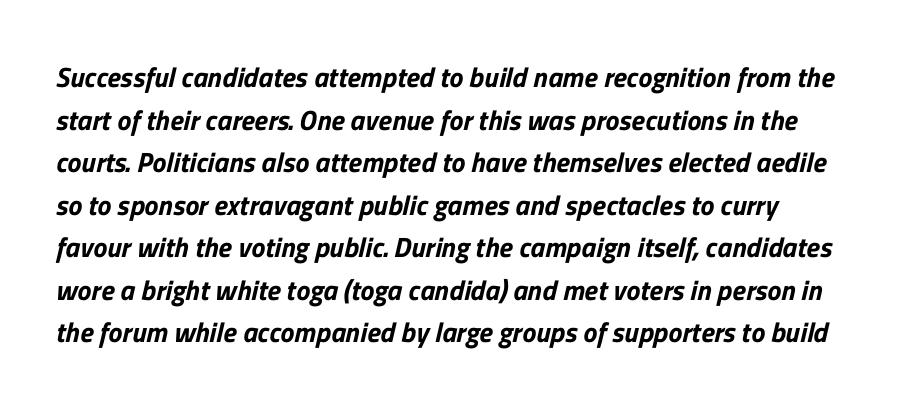
Q: Is the typeface a serif or a sans-serif typeface? A: Sans-serif.
Q: Is the text underlined? A: No.
Q: Is the spacing between letters normal or unusually wide? A: Normal.
Q: Is the spacing between lines tight, normal or loose? A: Normal.
Q: Width (condensed, normal, or wide)? A: Normal.
Q: Stroke contrast? A: Low.
Q: x-height? A: Medium.
Q: Monospaced? A: No.
